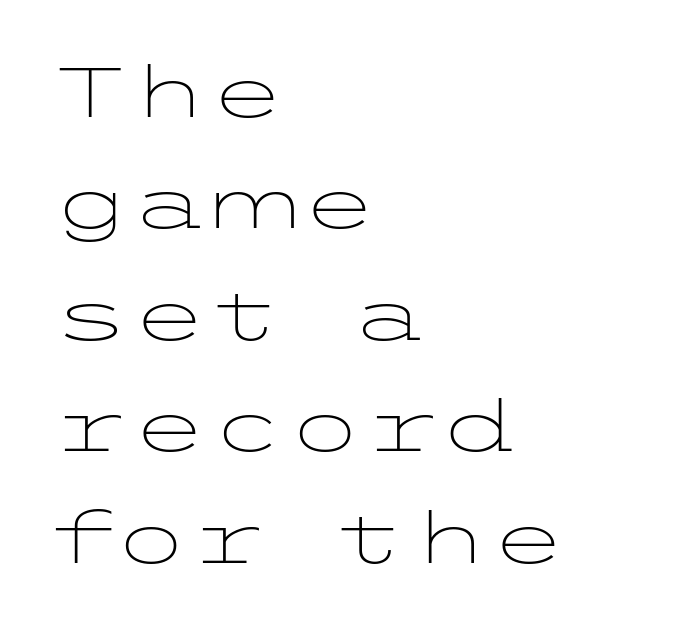
Are there feet on the stems? There aren't — it's a sans. Nope, not italic — everything's standing straight. Anything drawn beneath the words? Only blank space. Tracking here is standard; glyphs follow each other at the usual distance. The weight would be labelled regular, book, light, or lighter still.
